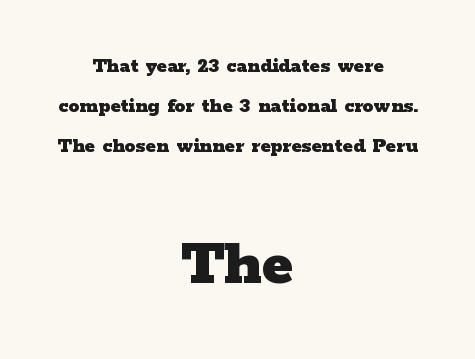
The characters display serif detailing at their extremities. The letters stand straight up with perfectly vertical stems. The font is running at its bold setting. The letters sit at their default tracking, neither squeezed nor spread. Between these two stacked blocks, the lower one wins on size. Anything drawn beneath the words? Only blank space.
